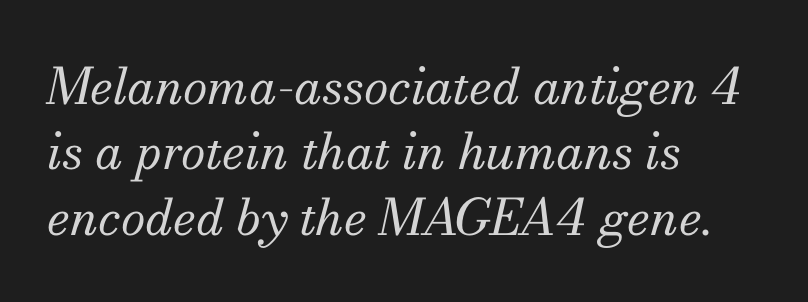
{"serif": "yes", "italic": "yes", "lean": "right", "slant_degrees": 13, "bold": "no", "weight": "regular", "width": "normal", "stroke_contrast": "medium", "x_height": "small", "monospaced": "no", "underline": "no", "align": "left", "line_spacing": "normal", "line_spacing_ratio": 1.31, "letter_spacing": "normal", "letter_spacing_em": 0.0, "glyph_px": 50}
